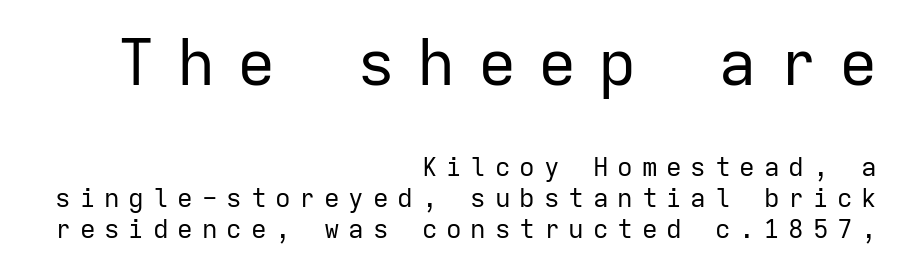
The image shows 64 px regular-weight sans-serif type, upright, monospaced; set right-aligned, line spacing 1.19x, unusually wide letter spacing (+0.34 em), not underlined; the first (top) block is 2.46x larger; low stroke contrast and a medium x-height.
